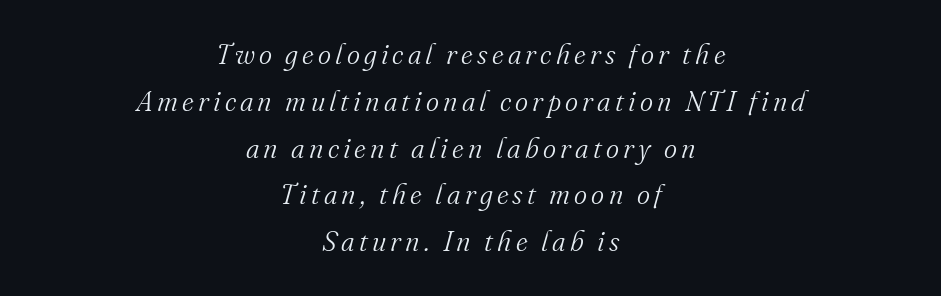
{"serif": "yes", "italic": "yes", "lean": "right", "slant_degrees": 16, "bold": "no", "weight": "light", "width": "normal", "stroke_contrast": "medium", "x_height": "small", "monospaced": "no", "underline": "no", "align": "center", "line_spacing": "normal", "line_spacing_ratio": 1.67, "glyph_px": 28}
